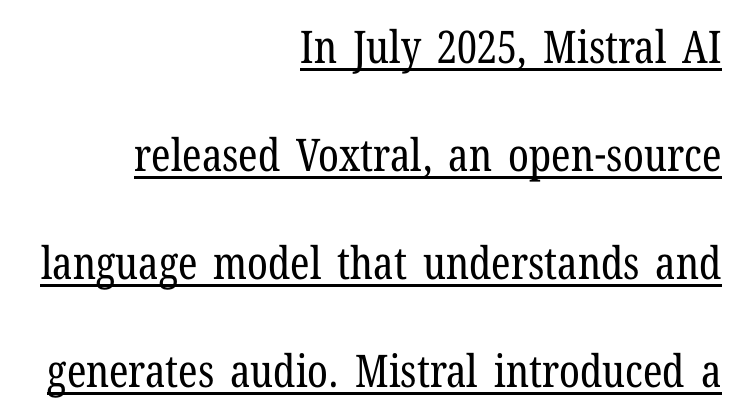
{"serif": "yes", "italic": "no", "bold": "no", "weight": "regular", "width": "condensed", "stroke_contrast": "low", "x_height": "medium", "monospaced": "no", "underline": "yes", "align": "right", "line_spacing": "loose", "line_spacing_ratio": 2.4, "letter_spacing": "normal", "letter_spacing_em": 0.0, "glyph_px": 45}
